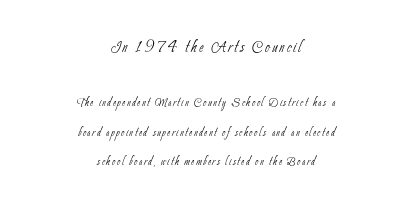
Q: Is the text bold? A: No.
Q: Is the text underlined? A: No.
Q: How is the paragraph aligned? A: Centered.
Q: Is the spacing between lines tight, normal or loose? A: Loose.
Q: Which block of text is set in a larger size, the first (top) or the second (bottom)? A: The first (top) one.
